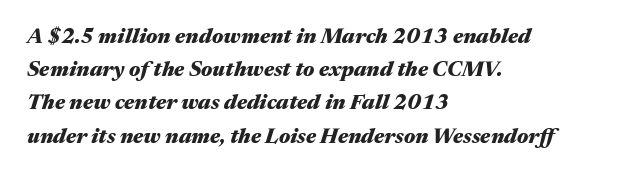
The image shows 21 px bold type, italic (leaning right); set left-aligned, normal line spacing (1.58x), normal letter spacing, not underlined.
